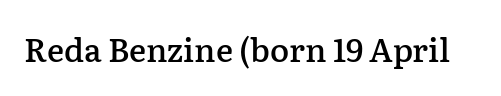
{"serif": "yes", "italic": "no", "bold": "semi", "weight": "semibold", "width": "normal", "stroke_contrast": "low", "x_height": "medium", "monospaced": "no", "underline": "no", "letter_spacing": "normal", "letter_spacing_em": 0.0, "glyph_px": 32}
